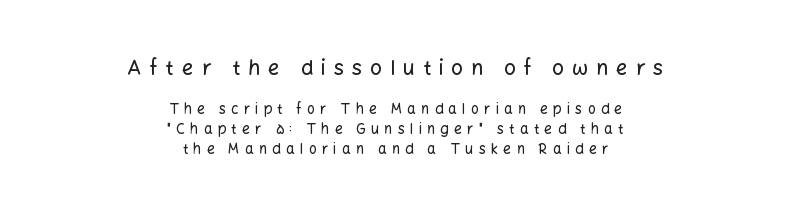
The words here are not underlined. Regarding leading, the lines here are spaced in the standard way. This layout puts the oversized block above and the modest block below. Vertical strokes here are truly vertical. The line texture is sparse and dotted thanks to wide tracking.
